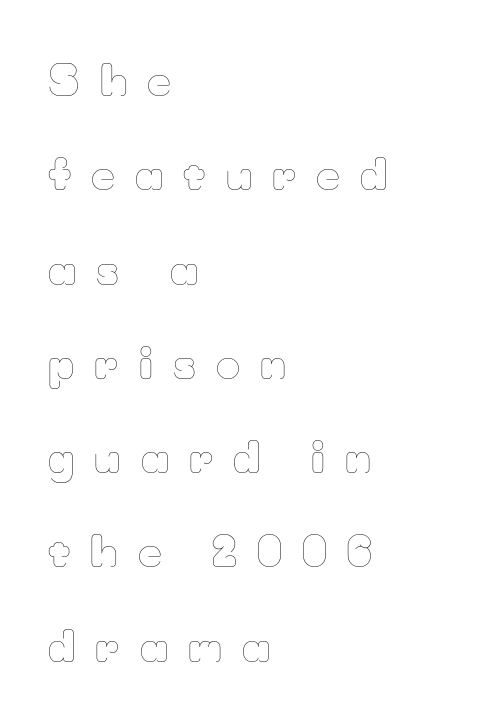
The image shows 41 px thin type, upright; set left-aligned, loose line spacing (2.3x), unusually wide letter spacing (+0.49 em), not underlined; low stroke contrast and a small x-height.
